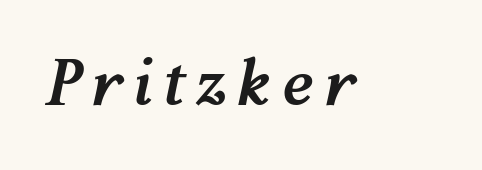
Spacing verdict: proportional, widths tailored to each character. Tall strokes in this sample are angled rather than plumb. The typesetting leans heavy: a genuine bold. Check the space under the baseline: it is left empty.
